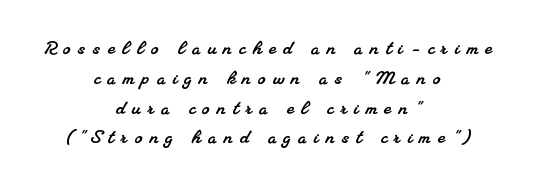
Descender tails drop into unmarked territory. The face used here is rendered with a markedly widened letterfit. These lines stack symmetrically, like a column narrowing and widening about its center.
